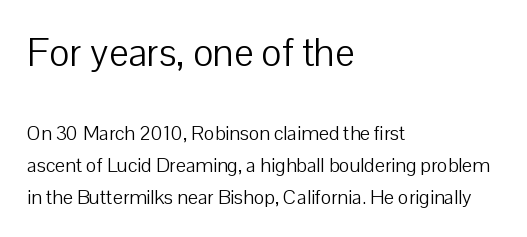
Q: Is the text bold? A: No.
Q: Is the text italic (slanted)? A: No, it is upright.
Q: Is the typeface a serif or a sans-serif typeface? A: Sans-serif.
Q: Is the text underlined? A: No.
Q: How is the paragraph aligned? A: Left-aligned.
Q: Is the spacing between letters normal or unusually wide? A: Normal.
Q: Is the spacing between lines tight, normal or loose? A: Normal.
Q: Which block of text is set in a larger size, the first (top) or the second (bottom)? A: The first (top) one.
Q: Width (condensed, normal, or wide)? A: Normal.
Q: Stroke contrast? A: Low.
Q: x-height? A: Medium.
Q: Monospaced? A: No.
